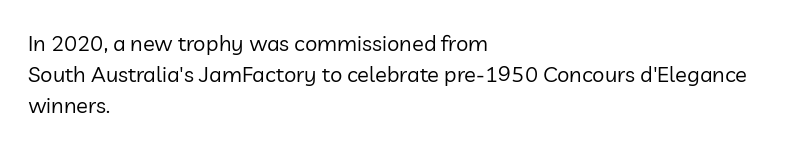
Q: Is the text bold? A: No.
Q: Is the text italic (slanted)? A: No, it is upright.
Q: Is the text underlined? A: No.
Q: How is the paragraph aligned? A: Left-aligned.
Q: Is the spacing between letters normal or unusually wide? A: Normal.
Q: Is the spacing between lines tight, normal or loose? A: Normal.
